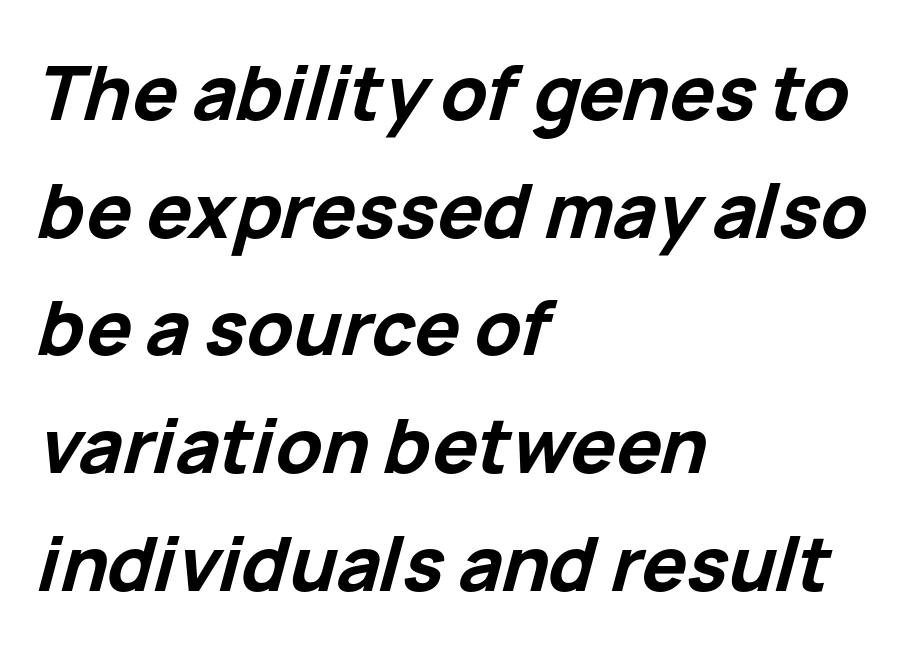
{"italic": "yes", "lean": "right", "slant_degrees": 15, "bold": "yes", "weight": "bold", "width": "normal", "stroke_contrast": "low", "x_height": "medium", "monospaced": "no", "underline": "no", "align": "left", "line_spacing": "normal", "line_spacing_ratio": 1.57, "letter_spacing": "normal", "letter_spacing_em": 0.0, "glyph_px": 75}
